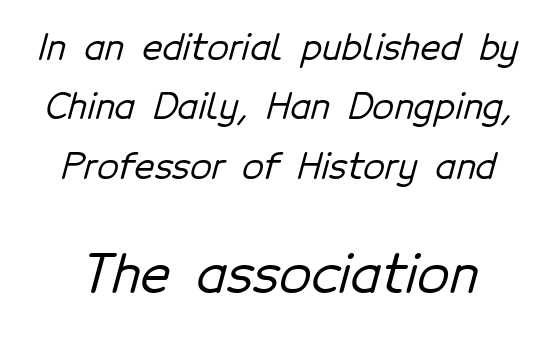
Q: Is the typeface a serif or a sans-serif typeface? A: Sans-serif.
Q: Is the text underlined? A: No.
Q: Is the spacing between letters normal or unusually wide? A: Normal.
Q: Is the spacing between lines tight, normal or loose? A: Normal.
Q: Which block of text is set in a larger size, the first (top) or the second (bottom)? A: The second (bottom) one.
Q: Width (condensed, normal, or wide)? A: Normal.
Q: Stroke contrast? A: Low.
Q: x-height? A: Medium.
Q: Monospaced? A: No.
